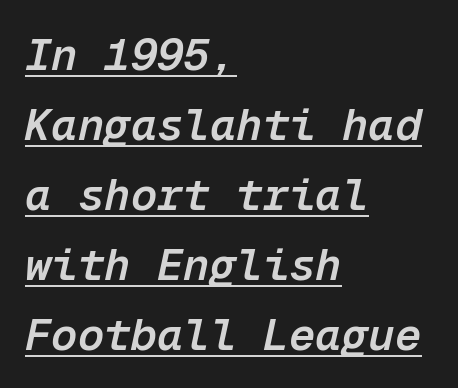
Monospaced: the letters line up in strict vertical columns. The lettering tilts uniformly, giving the passage an italic look. There is no visible air inserted between adjacent glyphs. All the whitespace from short lines collects on the right.
